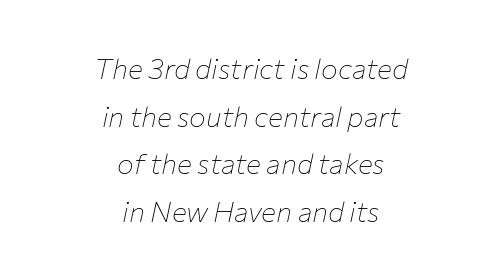
The image shows 28 px thin type, italic (leaning right); set centered, normal line spacing (1.7x), normal letter spacing, not underlined; low stroke contrast and a medium x-height.
